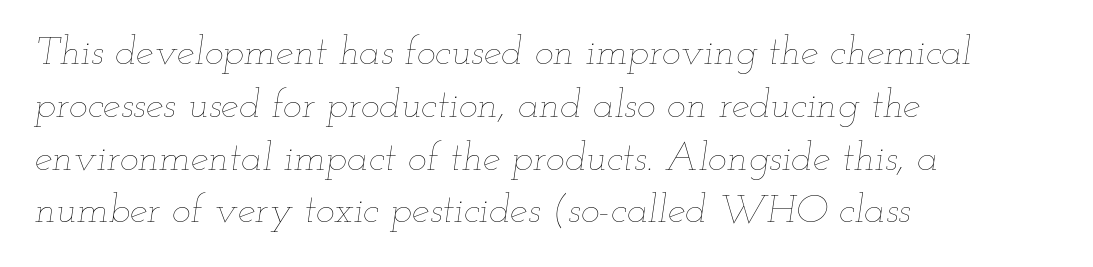
The image shows 40 px thin, wide type, italic (leaning right); set left-aligned, normal line spacing (1.32x), normal letter spacing, not underlined; low stroke contrast and a small x-height.
